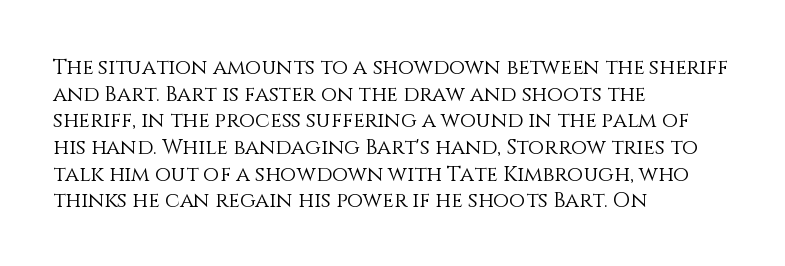
Summary of weight: not heavy and not bold. The vertical gap from one line to the next is medium. The type is set solid horizontally, with unmodified tracking. No italicization has been applied; the sample stays upright. The paragraph shown leans on its left margin. The gap between lines stays unmarked.
